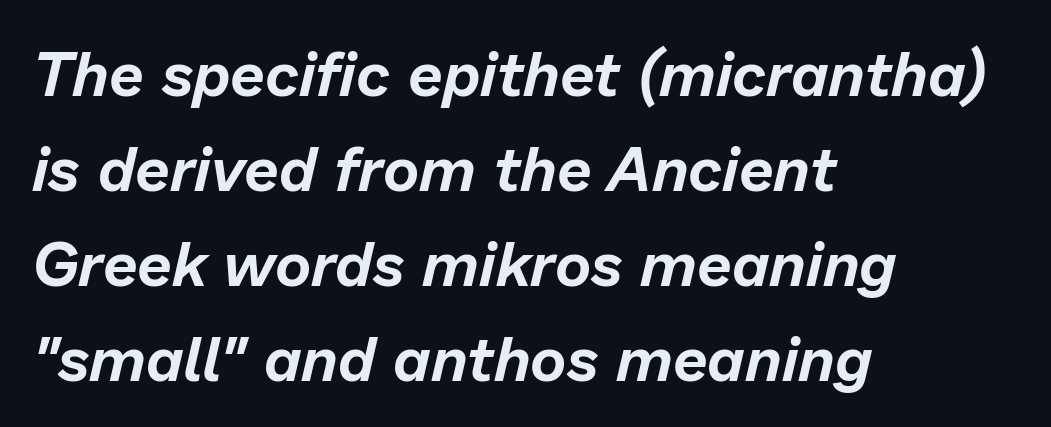
The image shows 62 px text type, italic (leaning right); set left-aligned, normal line spacing (1.53x), normal letter spacing, not underlined; low stroke contrast and a medium x-height.
